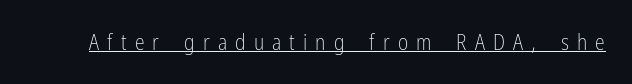
The image shows 22 px text type, upright; set unusually wide letter spacing (+0.37 em), underlined.
